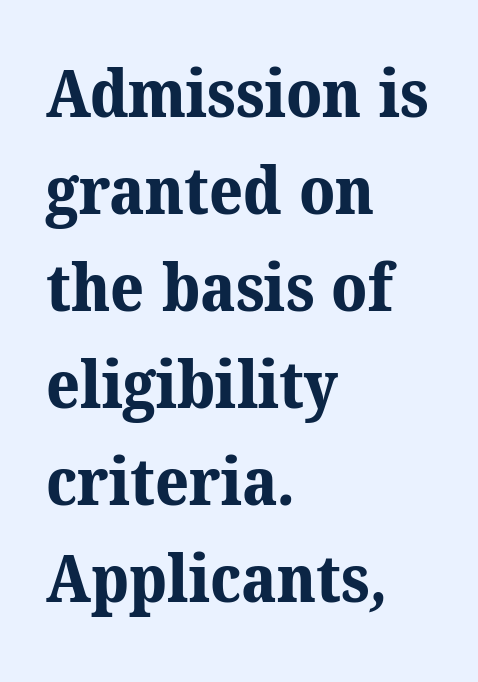
{"serif": "yes", "bold": "yes", "weight": "bold", "width": "normal", "stroke_contrast": "medium", "x_height": "medium", "monospaced": "no", "underline": "no", "align": "left", "line_spacing": "normal", "line_spacing_ratio": 1.47, "letter_spacing": "normal", "letter_spacing_em": 0.0, "glyph_px": 66}
